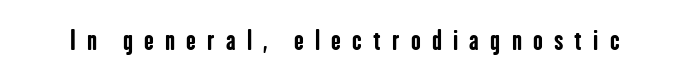
Q: Is the text bold? A: Yes.
Q: Is the text italic (slanted)? A: No, it is upright.
Q: Is the text underlined? A: No.
Q: Is the spacing between letters normal or unusually wide? A: Unusually wide.
